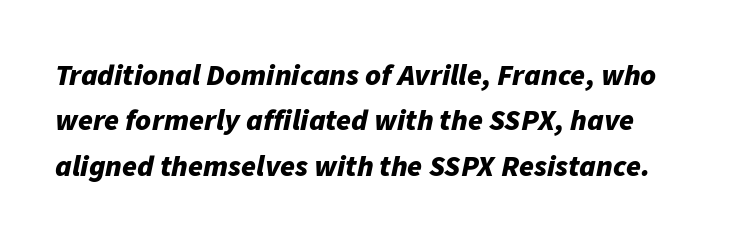
The image shows 30 px bold type, italic (leaning right); set normal line spacing (1.51x), normal letter spacing, not underlined; low stroke contrast and a medium x-height.
